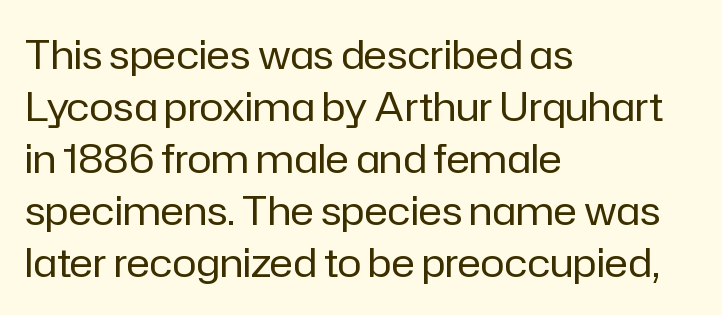
The image shows 40 px regular-weight sans-serif type, upright; set left-aligned, normal line spacing (1.3x), normal letter spacing, not underlined; low stroke contrast and a medium x-height.
